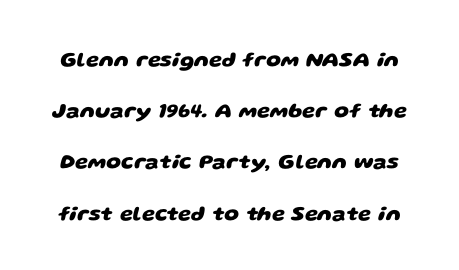
The image shows 21 px bold type; set loose line spacing (2.44x), normal letter spacing, not underlined.
